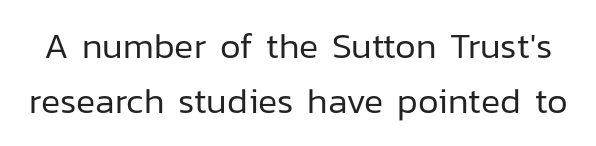
The image shows 36 px regular-weight sans-serif type, upright; set normal line spacing (1.52x), normal letter spacing, not underlined; low stroke contrast and a medium x-height.
